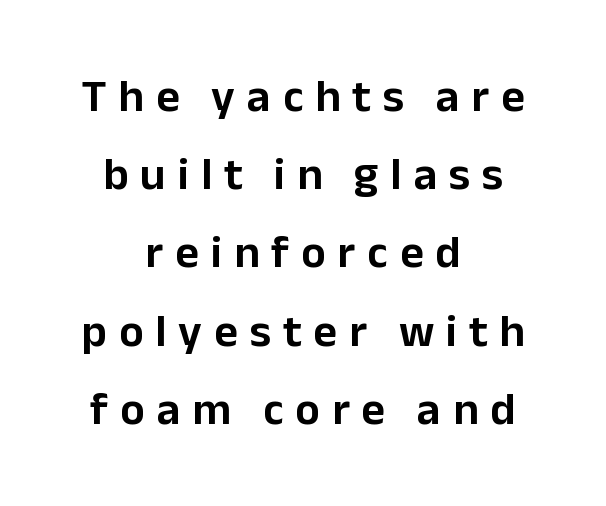
The image shows 46 px sans-serif type, upright; set centered, normal line spacing (1.7x), unusually wide letter spacing (+0.26 em), not underlined; low stroke contrast and a medium x-height.
